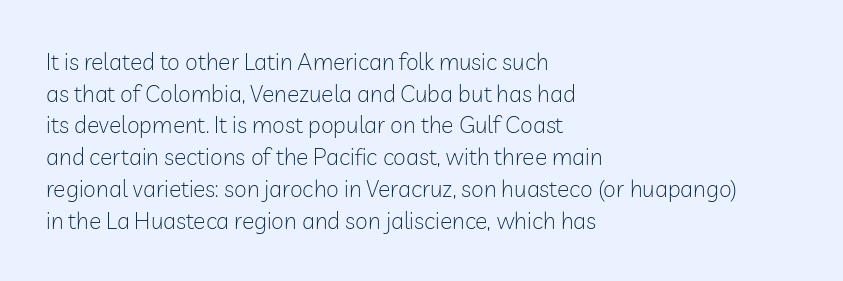
The image shows 23 px text type, upright; set left-aligned, normal line spacing (1.38x), normal letter spacing, not underlined.
